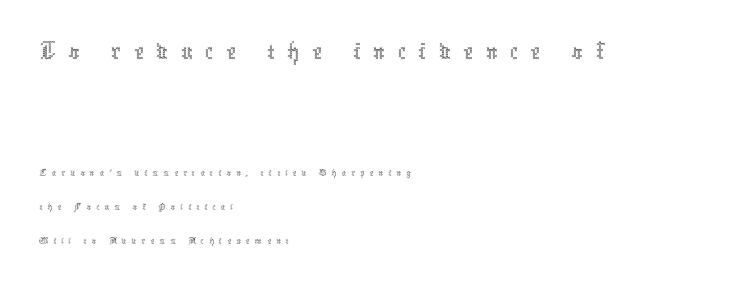
Vertically, the passage feels balanced, rows spaced as you'd expect. Heft: none added — not bold. Alignment: flush left. Each row of text sits above clean, open space.
